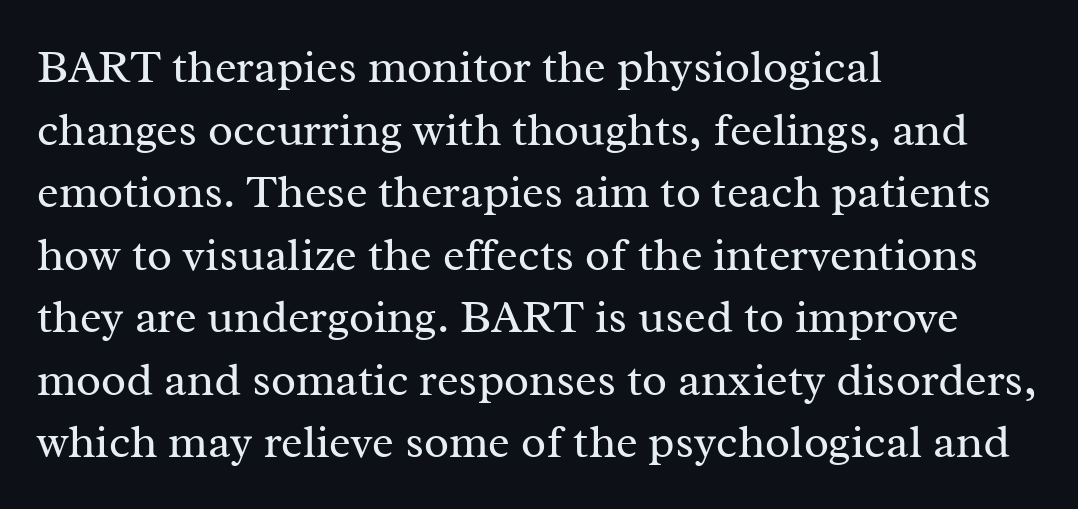
This sample uses an upright cut, with every glyph sitting square on the baseline. Letters rest on an invisible, unmarked baseline. Nothing unusual about the tracking: characters are spaced as the font intends. Letterform terminals end in serifs throughout the passage. One-word summary of the alignment: left. The face looks like a standard text weight, possibly lighter.
